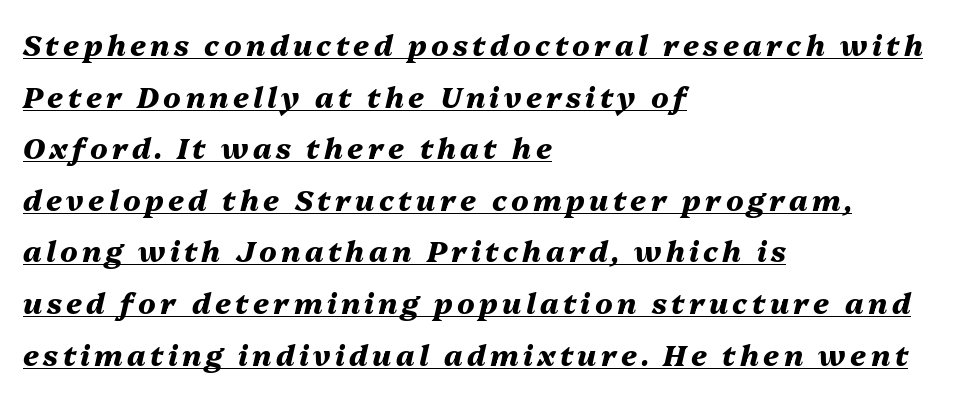
{"italic": "yes", "lean": "right", "slant_degrees": 13, "bold": "yes", "weight": "heavy", "width": "normal", "stroke_contrast": "medium", "x_height": "medium", "monospaced": "no", "underline": "yes", "align": "left", "line_spacing_ratio": 1.78, "glyph_px": 29}
